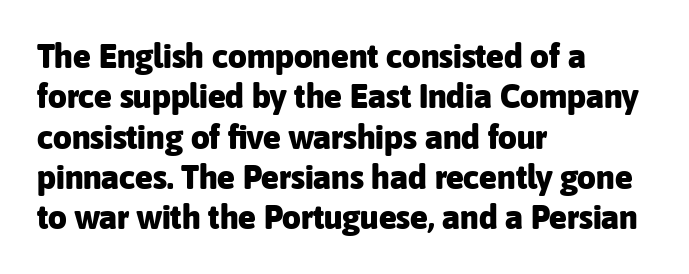
The sample has been set heavy, in full bold. These lines are set flush left with a ragged right edge. The letters sit at their default tracking, neither squeezed nor spread. Character widths vary here, with narrow letters taking less room than wide ones. Style check: upright. Only glyphs here, with clear space below each row.
